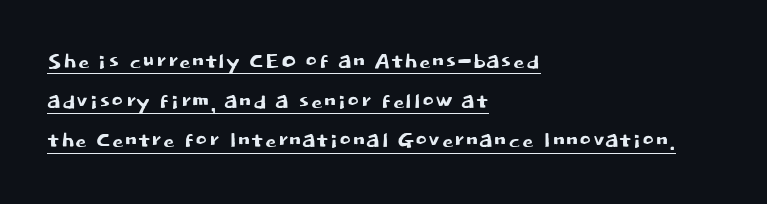
{"serif": "no", "italic": "no", "width": "normal", "stroke_contrast": "low", "x_height": "large", "monospaced": "no", "underline": "yes", "align": "left", "line_spacing": "normal", "line_spacing_ratio": 1.37, "letter_spacing": "normal", "letter_spacing_em": 0.0, "glyph_px": 29}
